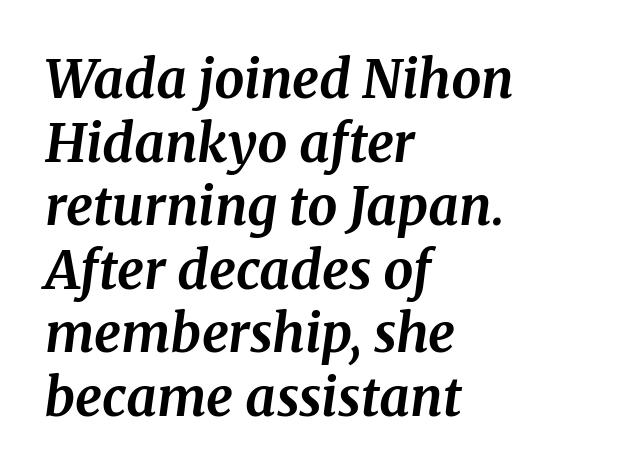
Q: Is the text bold? A: Yes.
Q: Is the text italic (slanted)? A: Yes, it leans right by about 8 degrees.
Q: Is the typeface a serif or a sans-serif typeface? A: Serif.
Q: Is the text underlined? A: No.
Q: How is the paragraph aligned? A: Left-aligned.
Q: Is the spacing between letters normal or unusually wide? A: Normal.
Q: Width (condensed, normal, or wide)? A: Normal.
Q: Stroke contrast? A: Medium.
Q: x-height? A: Medium.
Q: Monospaced? A: No.
